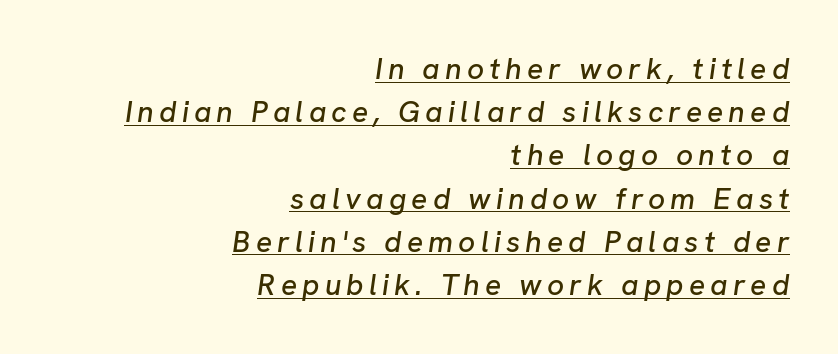
{"italic": "yes", "lean": "right", "slant_degrees": 8, "width": "normal", "stroke_contrast": "low", "x_height": "medium", "monospaced": "no", "underline": "yes", "align": "right", "line_spacing": "normal", "line_spacing_ratio": 1.44, "glyph_px": 30}
